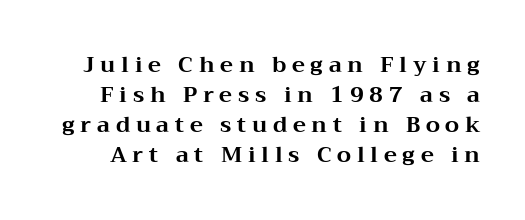
Loose tracking; the words dissolve into strings of separated letters. I'd describe the lettering as bold — thick and assertive. These lines were composed using upright roman letters. Is there much room between lines? A standard amount, neither cramped nor airy. The gap between lines stays unmarked.
